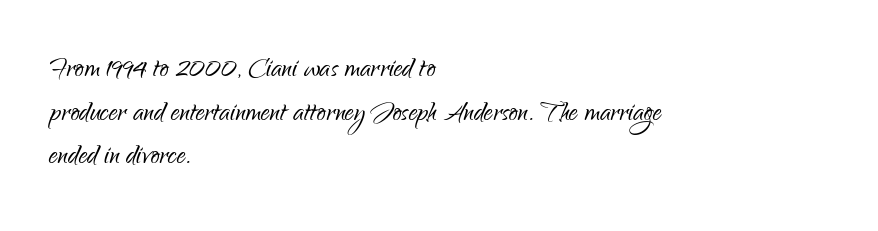
{"serif": "no", "bold": "no", "weight": "light", "width": "condensed", "stroke_contrast": "low", "x_height": "small", "monospaced": "no", "underline": "no", "align": "left", "line_spacing": "normal", "line_spacing_ratio": 1.25, "letter_spacing": "normal", "letter_spacing_em": 0.0, "glyph_px": 35}
